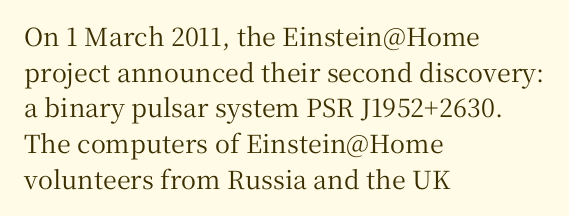
{"italic": "no", "underline": "no", "align": "left", "line_spacing": "normal", "line_spacing_ratio": 1.43, "letter_spacing": "normal", "letter_spacing_em": 0.0, "glyph_px": 25}
